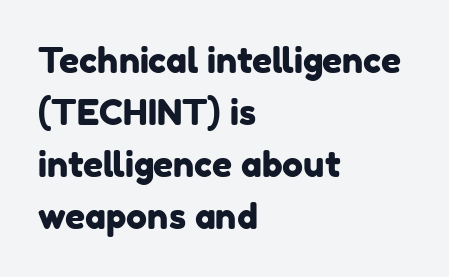
Varying glyph widths throughout — classic text-font behaviour. Casual observation: everything's shoved over to the left. The tracking reads as untouched default to a designer's eye. The space directly below the letters is spotless. Line spacing here is normal.
